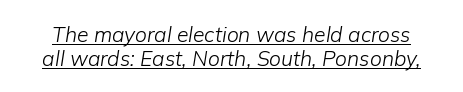
{"italic": "yes", "lean": "right", "slant_degrees": 9, "bold": "no", "underline": "yes", "line_spacing": "tight", "line_spacing_ratio": 1.14, "letter_spacing": "normal", "letter_spacing_em": 0.0, "glyph_px": 21}
